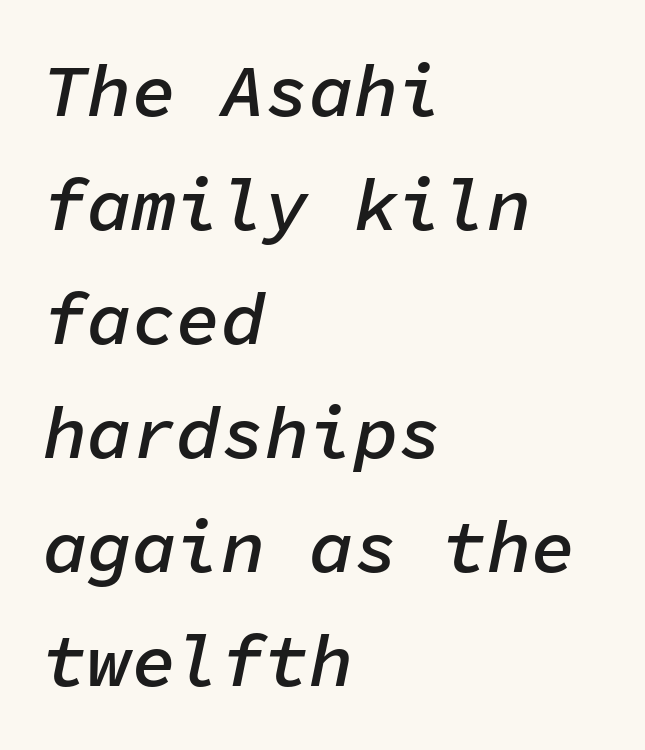
Q: Is the text bold? A: Semi-bold.
Q: Is the text italic (slanted)? A: Yes, it leans right by about 11 degrees.
Q: Is the text underlined? A: No.
Q: How is the paragraph aligned? A: Left-aligned.
Q: Is the spacing between letters normal or unusually wide? A: Normal.
Q: Is the spacing between lines tight, normal or loose? A: Normal.
Q: Width (condensed, normal, or wide)? A: Normal.
Q: Stroke contrast? A: Low.
Q: x-height? A: Medium.
Q: Monospaced? A: Yes.
